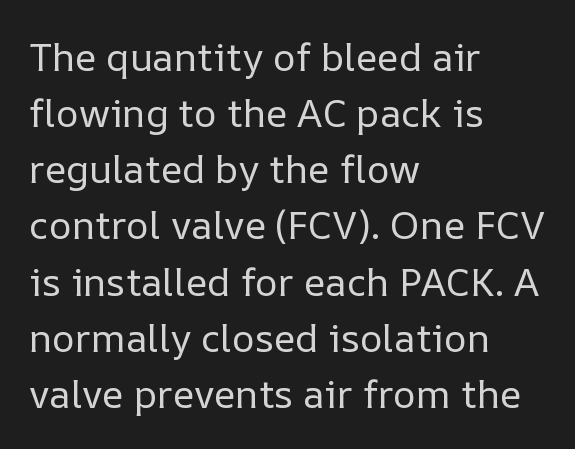
The image shows 39 px regular-weight type, upright; set left-aligned, normal line spacing (1.44x), normal letter spacing, not underlined; low stroke contrast and a medium x-height.
